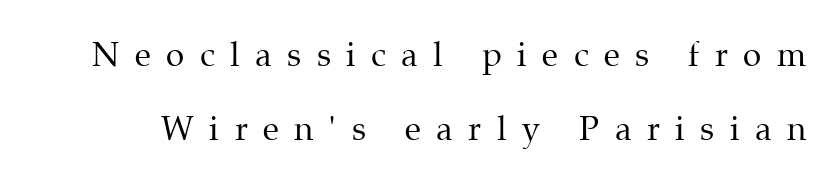
The characters display serif detailing at their extremities. The horizontal fit of the characters is loose and conspicuously gappy. Every character sits straight up, as roman type does. Students, observe: this is what heavily led, spacious text looks like. These lines are rendered in a variable-pitch font.
